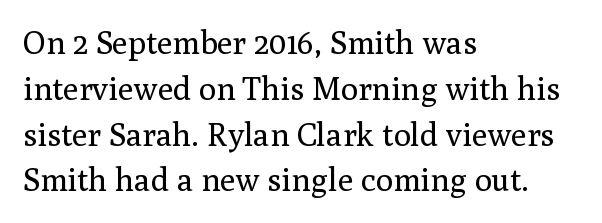
The glyphs are unaccompanied by any horizontal stroke below them. Casual observation: everything's shoved over to the left. Tall strokes in this sample are plumb rather than angled. The weight would be labelled regular, book, light, or lighter still. Looks like regular typesetting: each glyph gets only the width it needs.
